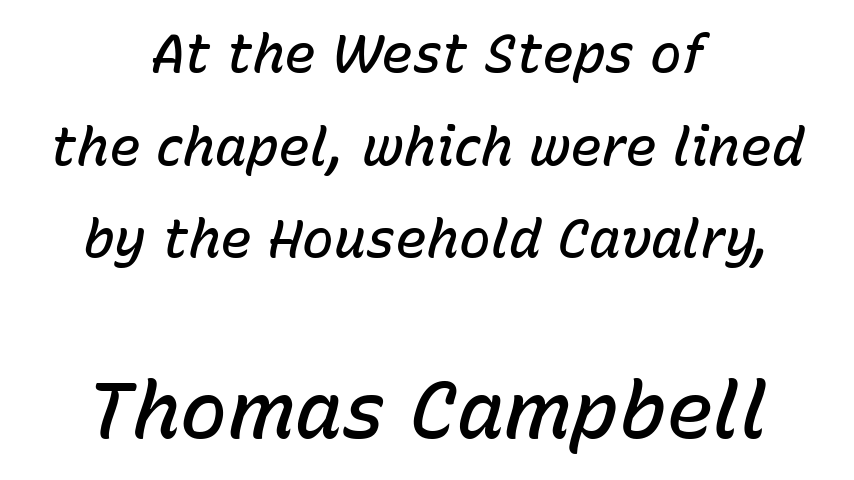
Q: Is the text bold? A: Semi-bold.
Q: Is the text italic (slanted)? A: Yes, it leans right by about 15 degrees.
Q: Is the text underlined? A: No.
Q: How is the paragraph aligned? A: Centered.
Q: Is the spacing between letters normal or unusually wide? A: Normal.
Q: Which block of text is set in a larger size, the first (top) or the second (bottom)? A: The second (bottom) one.
Q: Width (condensed, normal, or wide)? A: Normal.
Q: Stroke contrast? A: Low.
Q: x-height? A: Medium.
Q: Monospaced? A: No.
